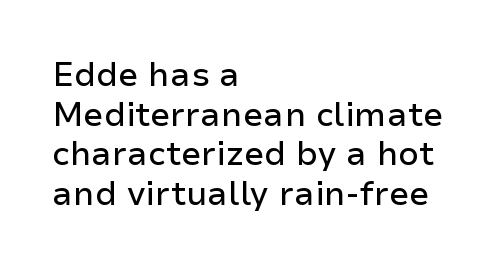
{"serif": "no", "italic": "no", "width": "normal", "stroke_contrast": "low", "x_height": "medium", "monospaced": "no", "underline": "no", "align": "left", "line_spacing_ratio": 1.2, "letter_spacing": "normal", "letter_spacing_em": 0.0, "glyph_px": 33}
